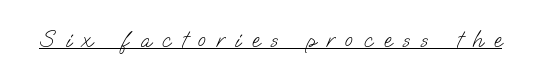
Q: Is the text bold? A: No.
Q: Is the text underlined? A: Yes.
Q: Is the spacing between letters normal or unusually wide? A: Unusually wide.
